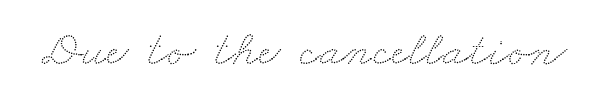
The image shows 49 px wide type; set normal letter spacing, not underlined; low stroke contrast and a small x-height.
